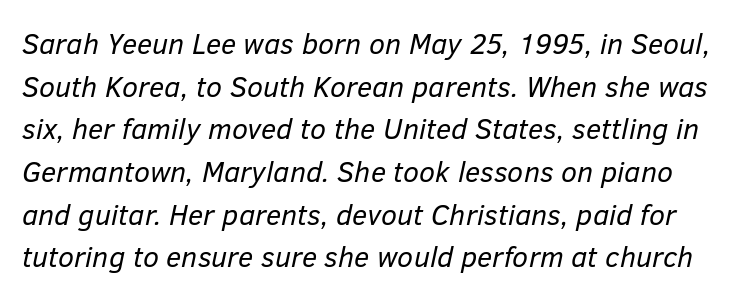
{"italic": "yes", "lean": "right", "slant_degrees": 12, "bold": "no", "weight": "regular", "width": "normal", "stroke_contrast": "low", "x_height": "medium", "monospaced": "no", "underline": "no", "line_spacing": "normal", "line_spacing_ratio": 1.47, "letter_spacing": "normal", "letter_spacing_em": 0.0, "glyph_px": 29}
